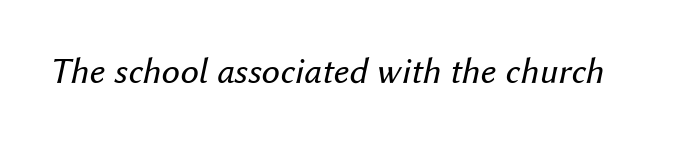
The letters advance in unequal steps, a hallmark of proportional type. Students, note that the glyphs here touch the page at normal intervals. The typesetting does not lean heavy: it is not bold. Plain, unruled lines of type. Looking at the ascenders, they clearly lean.
